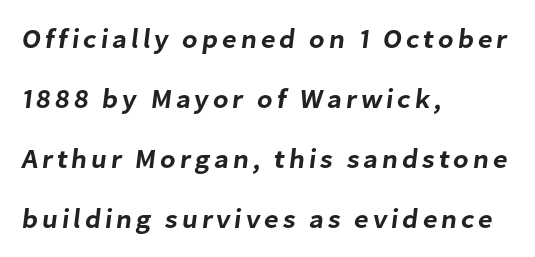
{"underline": "no", "align": "left", "line_spacing": "loose", "line_spacing_ratio": 2.22, "glyph_px": 27}
